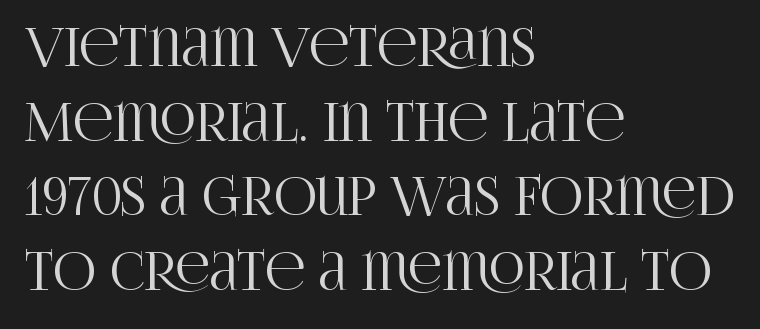
The image shows 53 px condensed serif type, upright; set left-aligned, normal line spacing (1.41x), normal letter spacing, not underlined; high stroke contrast and a large x-height.
